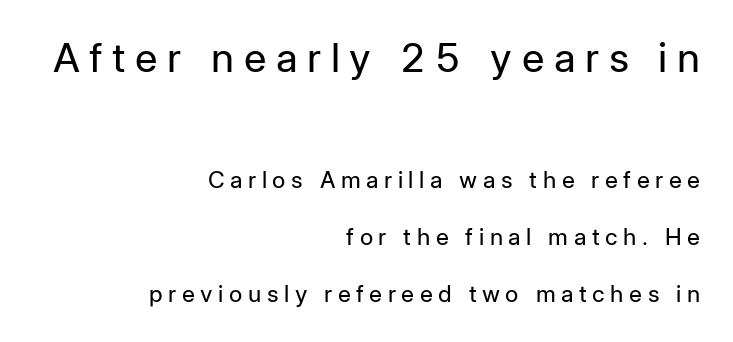
{"serif": "no", "italic": "no", "bold": "no", "weight": "regular", "width": "normal", "stroke_contrast": "low", "x_height": "medium", "monospaced": "no", "underline": "no", "align": "right", "line_spacing": "loose", "line_spacing_ratio": 2.49, "letter_spacing": "wide", "letter_spacing_em": 0.24, "larger_block": "first", "size_ratio": 1.74, "glyph_px": 40}
